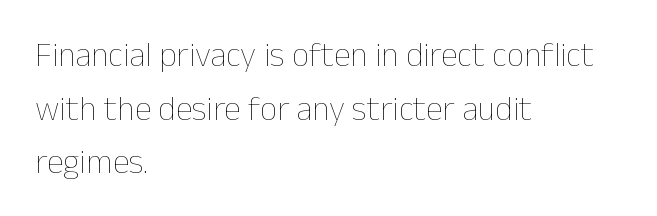
{"italic": "no", "bold": "no", "weight": "thin", "width": "normal", "stroke_contrast": "low", "x_height": "medium", "monospaced": "no", "underline": "no", "align": "left", "line_spacing": "normal", "line_spacing_ratio": 1.58, "letter_spacing": "normal", "letter_spacing_em": 0.0, "glyph_px": 34}
